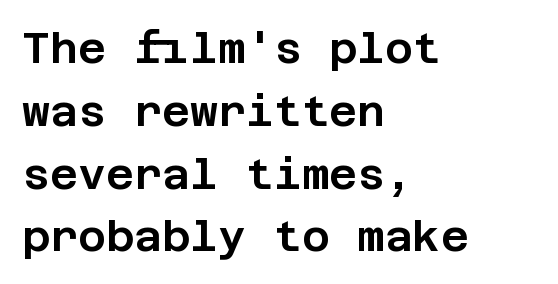
Q: Is the text italic (slanted)? A: No, it is upright.
Q: Is the typeface a serif or a sans-serif typeface? A: Sans-serif.
Q: Is the text underlined? A: No.
Q: How is the paragraph aligned? A: Left-aligned.
Q: Is the spacing between letters normal or unusually wide? A: Normal.
Q: Is the spacing between lines tight, normal or loose? A: Normal.
Q: Width (condensed, normal, or wide)? A: Normal.
Q: Stroke contrast? A: Low.
Q: x-height? A: Large.
